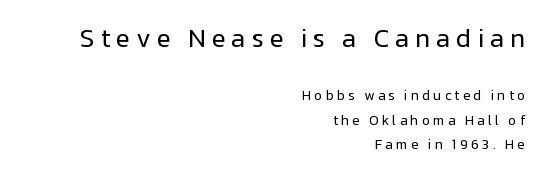
The image shows 26 px text type, upright; set right-aligned, line spacing 1.75x, unusually wide letter spacing (+0.22 em), not underlined; the first (top) block is 1.86x larger.
